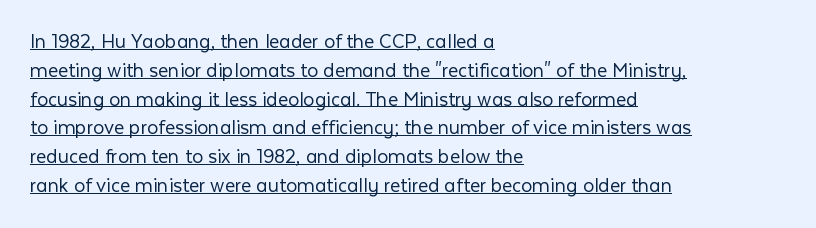
{"italic": "no", "bold": "no", "underline": "yes", "align": "left", "line_spacing": "normal", "line_spacing_ratio": 1.31, "letter_spacing": "normal", "letter_spacing_em": 0.0, "glyph_px": 22}
